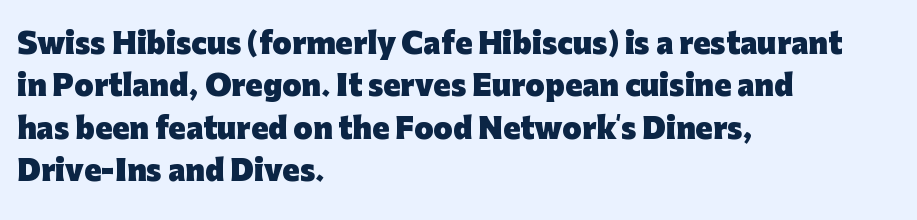
{"serif": "no", "italic": "no", "bold": "yes", "weight": "heavy", "width": "normal", "stroke_contrast": "low", "x_height": "medium", "monospaced": "no", "underline": "no", "align": "left", "line_spacing": "normal", "line_spacing_ratio": 1.51, "letter_spacing": "normal", "letter_spacing_em": 0.0, "glyph_px": 28}
